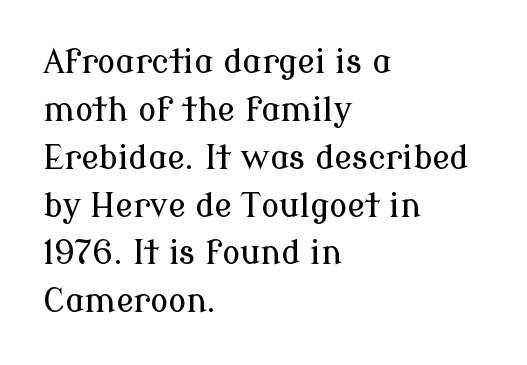
{"serif": "yes", "italic": "no", "width": "normal", "stroke_contrast": "low", "x_height": "medium", "monospaced": "no", "underline": "no", "align": "left", "line_spacing": "normal", "line_spacing_ratio": 1.45, "letter_spacing": "normal", "letter_spacing_em": 0.0, "glyph_px": 33}
